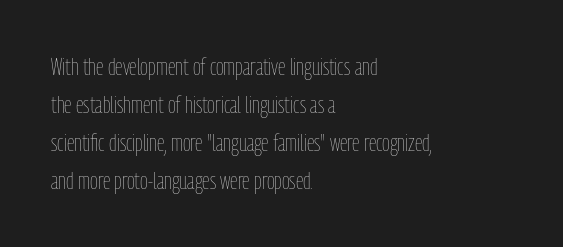
Q: Is the text bold? A: No.
Q: Is the text italic (slanted)? A: No, it is upright.
Q: Is the text underlined? A: No.
Q: How is the paragraph aligned? A: Left-aligned.
Q: Is the spacing between letters normal or unusually wide? A: Normal.
Q: Is the spacing between lines tight, normal or loose? A: Normal.
